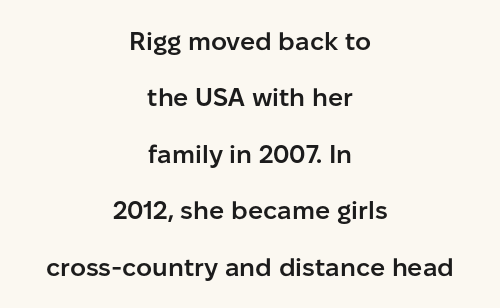
In terms of posture, this sample is upright. Here the glyphs are tracked normally, forming tight word shapes. Quick note: underline off. The rag falls on both sides of this text block equally. In terms of weight, the rendering is demibold, just under bold. The designer dialed line spacing up above the default.
